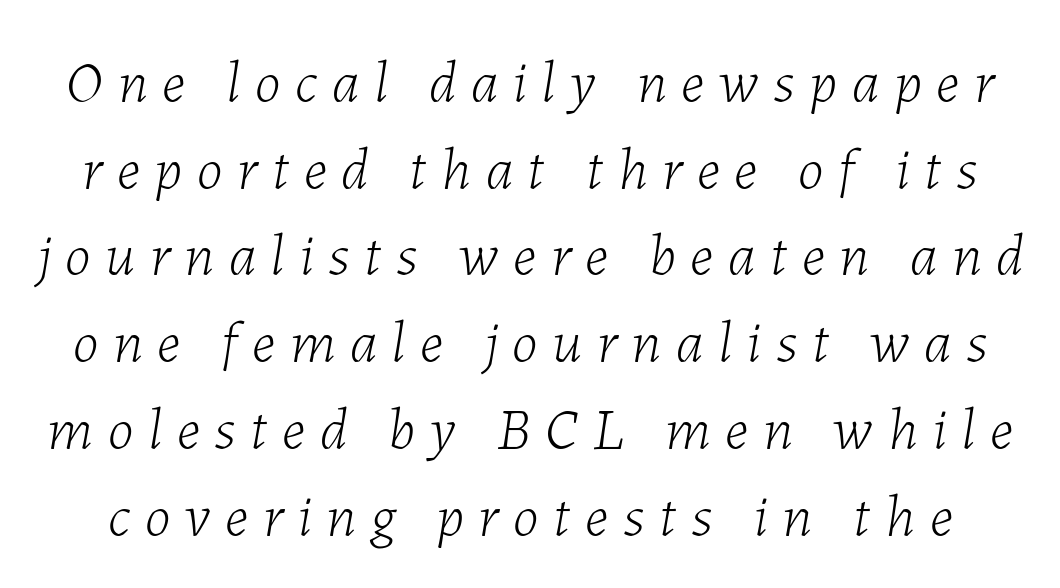
The image shows 59 px light type, italic (leaning right); set normal line spacing (1.47x), unusually wide letter spacing (+0.25 em), not underlined; low stroke contrast and a medium x-height.
